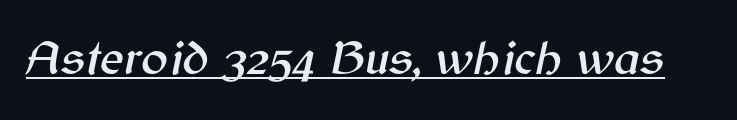
{"italic": "yes", "lean": "right", "slant_degrees": 12, "width": "normal", "stroke_contrast": "medium", "x_height": "medium", "monospaced": "no", "underline": "yes", "letter_spacing": "normal", "letter_spacing_em": 0.0, "glyph_px": 50}
